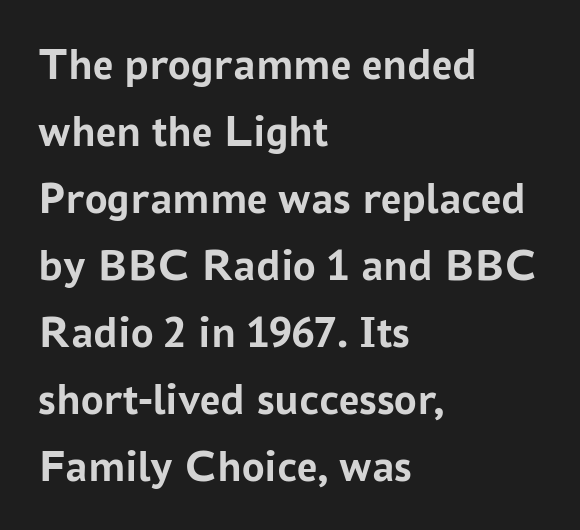
This is sans-serif lettering, the kind often seen on screens and signage. Compared with typical paragraphs, the rows here are spaced about the same. This sample is left-justified, so line endings fall wherever the words run out. These lines are rendered in a variable-pitch font. The letters sit at their default tracking, neither squeezed nor spread.
